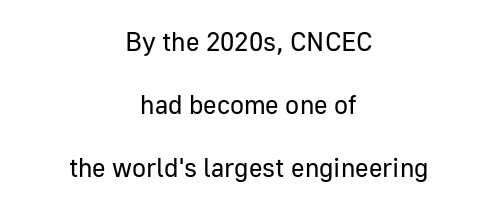
{"italic": "no", "bold": "no", "underline": "no", "align": "center", "line_spacing": "loose", "line_spacing_ratio": 2.43, "letter_spacing": "normal", "letter_spacing_em": 0.0, "glyph_px": 26}
